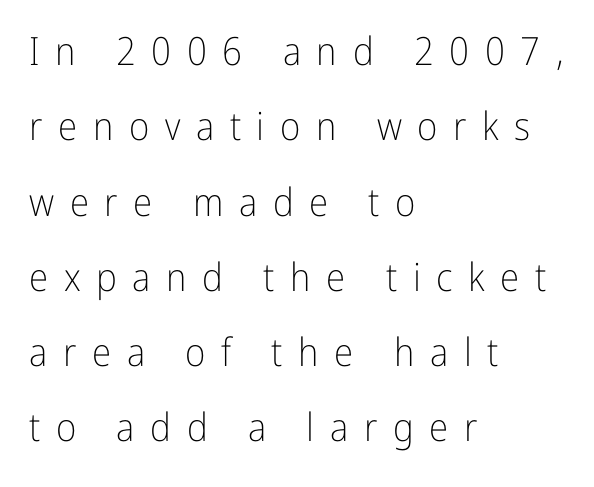
The image shows 39 px light, condensed sans-serif type, upright; set left-aligned, loose line spacing (1.93x), unusually wide letter spacing (+0.4 em), not underlined; low stroke contrast and a medium x-height.
